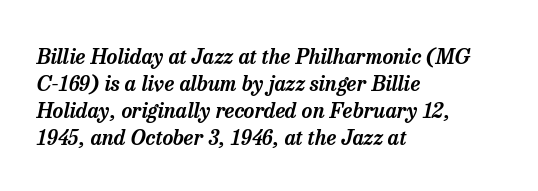
This sample uses an oblique cut, with every glyph tilted off the vertical. The rendering keeps characters at their native spacing. A classic flush-left, rag-right setting is used for this passage. Vertical spacing — default. The strip under each line holds only bare page.
